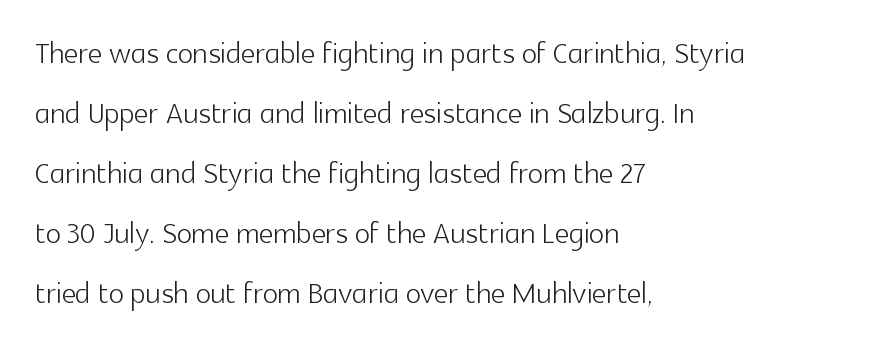
The letterforms sit at book weight or below. The area under the type is left untouched. Teacher's note: observe the even left margin — that is flush-left alignment. The passage shown is typed in a proportional face where columns would drift. In terms of letterspacing, this is plain default setting.
